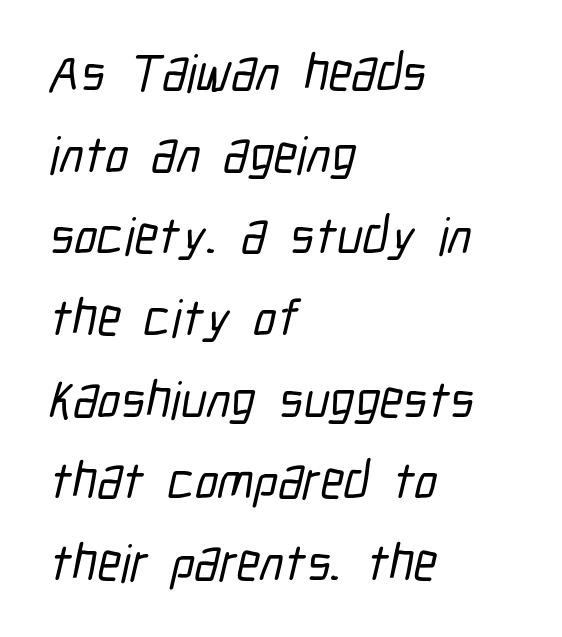
If you measured baseline to baseline, you'd find a middling distance. This sample has the flowing, uneven cadence of proportional lettering. Check where the strokes stop: nothing finishes them off — pure sans. One-word summary of the alignment: left.
